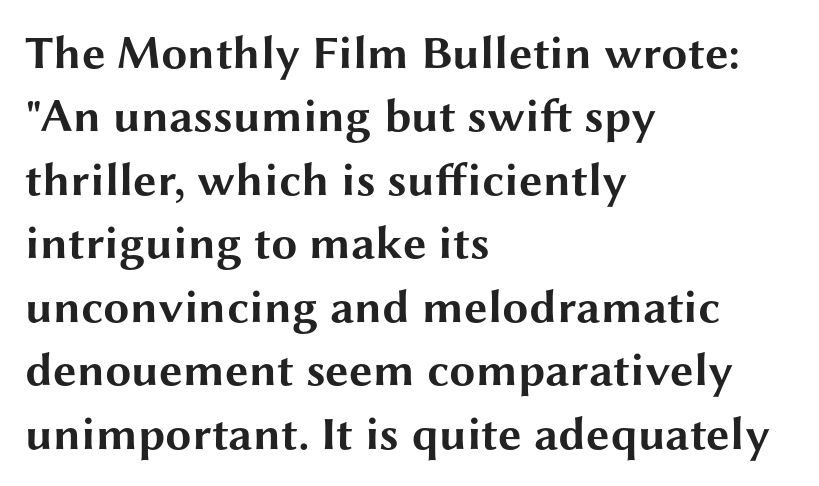
{"serif": "no", "italic": "no", "bold": "yes", "weight": "bold", "width": "wide", "stroke_contrast": "medium", "x_height": "medium", "monospaced": "no", "underline": "no", "align": "left", "line_spacing": "normal", "line_spacing_ratio": 1.35, "letter_spacing": "normal", "letter_spacing_em": 0.0, "glyph_px": 47}
